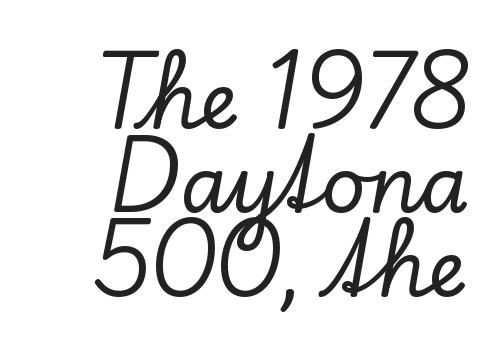
Q: Is the text italic (slanted)? A: Yes.
Q: Is the typeface a serif or a sans-serif typeface? A: Serif.
Q: Is the text underlined? A: No.
Q: How is the paragraph aligned? A: Right-aligned.
Q: Is the spacing between letters normal or unusually wide? A: Normal.
Q: Is the spacing between lines tight, normal or loose? A: Tight.
Q: Width (condensed, normal, or wide)? A: Normal.
Q: Stroke contrast? A: Low.
Q: x-height? A: Small.
Q: Monospaced? A: No.
